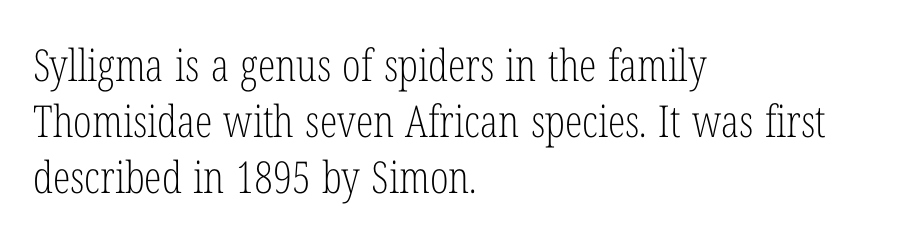
{"serif": "yes", "italic": "no", "bold": "no", "weight": "light", "width": "condensed", "stroke_contrast": "low", "x_height": "medium", "monospaced": "no", "underline": "no", "align": "left", "line_spacing": "normal", "line_spacing_ratio": 1.27, "letter_spacing": "normal", "letter_spacing_em": 0.0, "glyph_px": 44}
